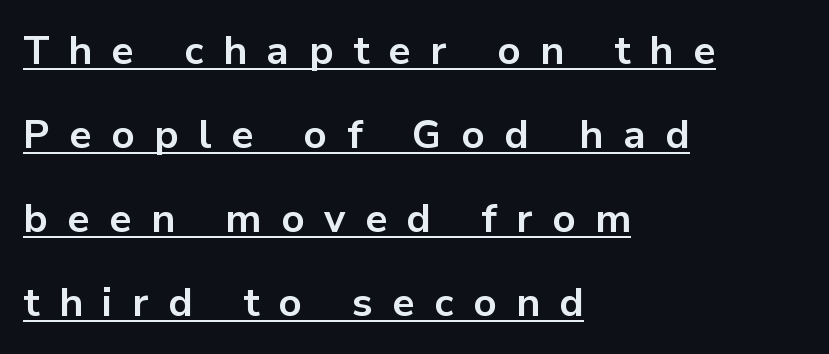
Q: Is the text bold? A: Yes.
Q: Is the text italic (slanted)? A: No, it is upright.
Q: Is the typeface a serif or a sans-serif typeface? A: Sans-serif.
Q: Is the text underlined? A: Yes.
Q: How is the paragraph aligned? A: Left-aligned.
Q: Is the spacing between letters normal or unusually wide? A: Unusually wide.
Q: Is the spacing between lines tight, normal or loose? A: Loose.
Q: Width (condensed, normal, or wide)? A: Normal.
Q: Stroke contrast? A: Low.
Q: x-height? A: Medium.
Q: Monospaced? A: No.
